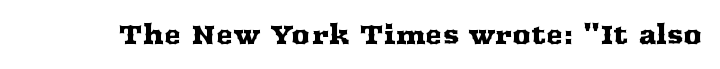
Q: Is the text italic (slanted)? A: No, it is upright.
Q: Is the text underlined? A: No.
Q: Is the spacing between letters normal or unusually wide? A: Normal.
